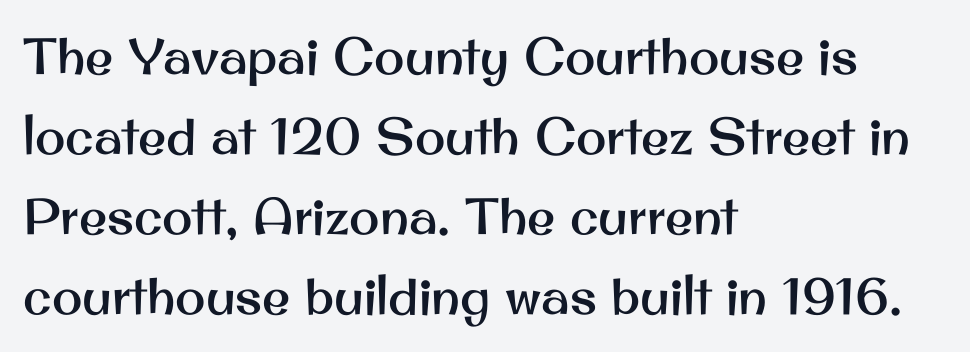
Regular leading. Alignment: flush left. Posture: straight, roman, zero tilt. Has an underline been added? It has not. Short note: letters normally spaced. A typesetter would call this proportional, since set widths differ per character.
